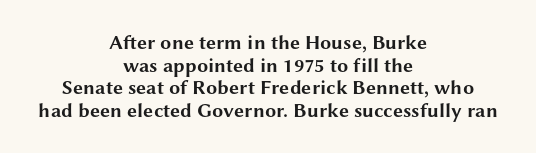
Ascenders rise straight up at ninety degrees. The space directly below the letters is spotless. The line texture is even and compact thanks to regular tracking. How would I describe the line gaps? Narrow and economical. Caption: bold face, heavy strokes. The lines in this sample share a center point and differ in where they start and stop.
